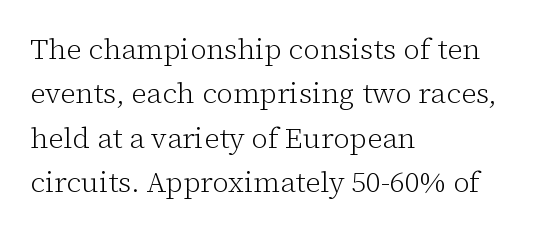
{"serif": "yes", "italic": "no", "bold": "no", "weight": "light", "width": "normal", "stroke_contrast": "low", "x_height": "medium", "monospaced": "no", "underline": "no", "align": "left", "line_spacing": "normal", "line_spacing_ratio": 1.53, "letter_spacing": "normal", "letter_spacing_em": 0.0, "glyph_px": 29}
